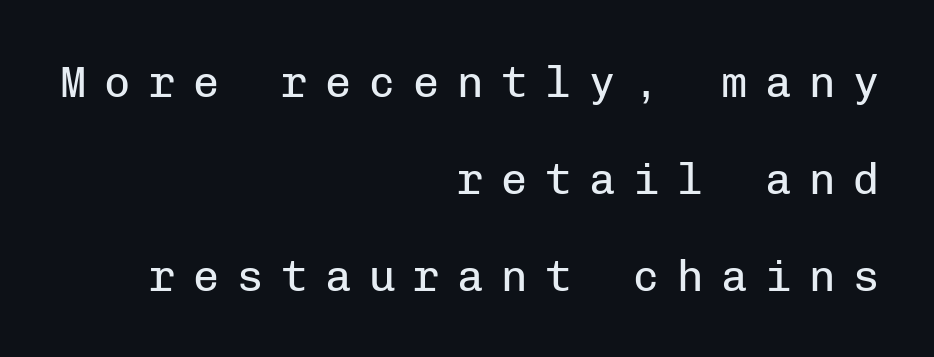
{"serif": "no", "italic": "no", "bold": "no", "weight": "regular", "width": "normal", "stroke_contrast": "low", "x_height": "medium", "monospaced": "yes", "underline": "no", "align": "right", "line_spacing": "loose", "line_spacing_ratio": 2.2, "letter_spacing": "wide", "letter_spacing_em": 0.4, "glyph_px": 44}
